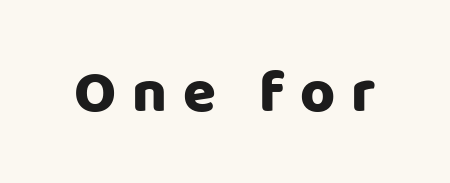
Each row of text sits above clean, open space. Grotesque or geometric, the face here clearly has no serifs. The line texture is sparse and dotted thanks to wide tracking. Note the varied advance widths — an 'i' is clearly narrower than an 'm'. Nope, not italic — everything's standing straight.
